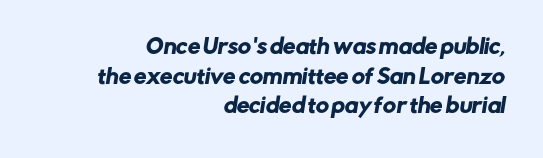
The image shows 20 px text type; set right-aligned, normal line spacing (1.48x), normal letter spacing, not underlined.
